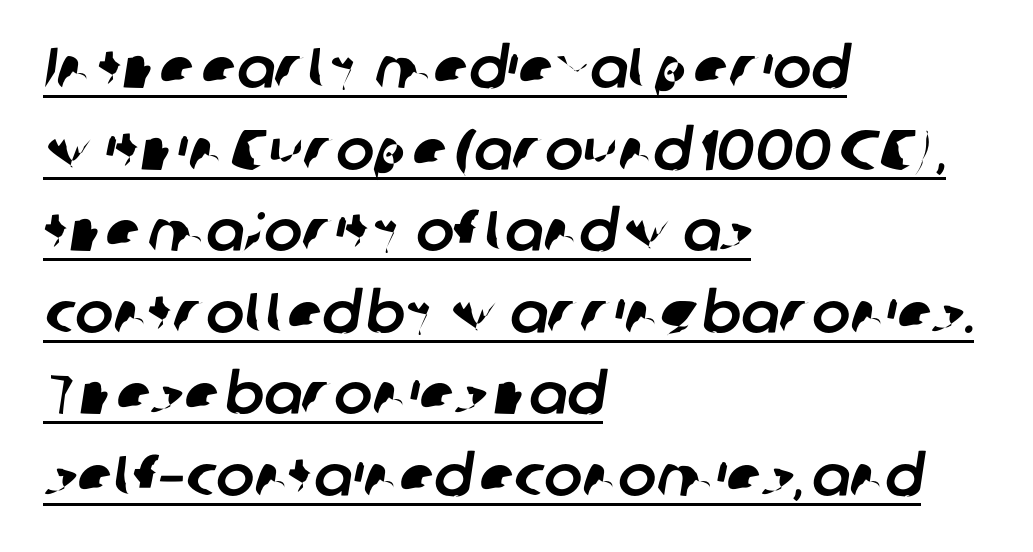
Q: Is the typeface a serif or a sans-serif typeface? A: Sans-serif.
Q: Is the text underlined? A: Yes.
Q: How is the paragraph aligned? A: Left-aligned.
Q: Is the spacing between letters normal or unusually wide? A: Normal.
Q: Is the spacing between lines tight, normal or loose? A: Normal.
Q: Width (condensed, normal, or wide)? A: Normal.
Q: Stroke contrast? A: Low.
Q: x-height? A: Medium.
Q: Monospaced? A: No.
